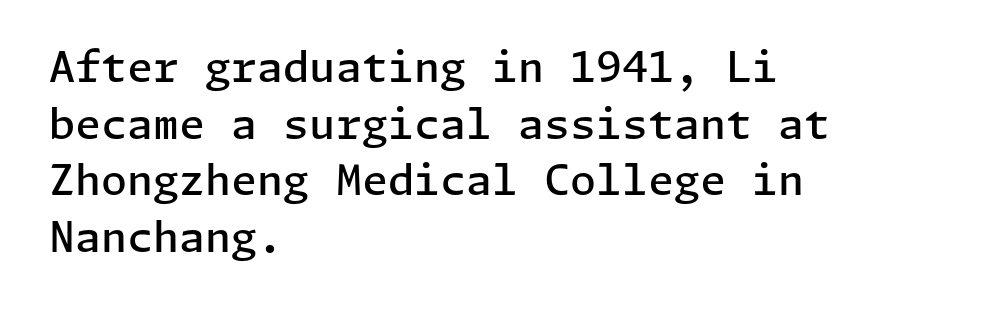
Q: Is the text bold? A: Semi-bold.
Q: Is the text italic (slanted)? A: No, it is upright.
Q: Is the typeface a serif or a sans-serif typeface? A: Sans-serif.
Q: Is the text underlined? A: No.
Q: How is the paragraph aligned? A: Left-aligned.
Q: Is the spacing between letters normal or unusually wide? A: Normal.
Q: Is the spacing between lines tight, normal or loose? A: Normal.
Q: Width (condensed, normal, or wide)? A: Normal.
Q: Stroke contrast? A: Low.
Q: x-height? A: Medium.
